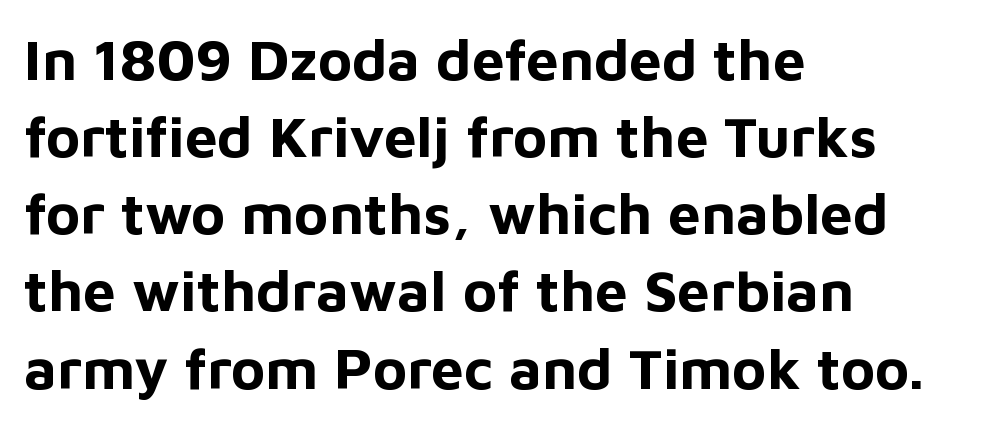
{"serif": "no", "italic": "no", "bold": "yes", "weight": "bold", "width": "normal", "stroke_contrast": "low", "x_height": "medium", "monospaced": "no", "underline": "no", "align": "left", "line_spacing": "normal", "line_spacing_ratio": 1.33, "letter_spacing": "normal", "letter_spacing_em": 0.0, "glyph_px": 58}
